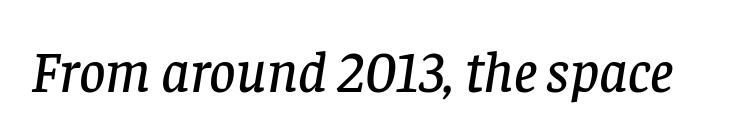
Q: Is the text italic (slanted)? A: Yes, it leans right by about 8 degrees.
Q: Is the typeface a serif or a sans-serif typeface? A: Serif.
Q: Is the text underlined? A: No.
Q: Is the spacing between letters normal or unusually wide? A: Normal.
Q: Width (condensed, normal, or wide)? A: Normal.
Q: Stroke contrast? A: Low.
Q: x-height? A: Large.
Q: Monospaced? A: No.
